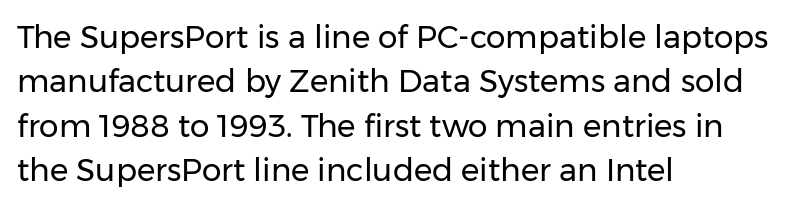
This rendering employs a face without finishing strokes, i.e., a sans-serif. The foot of each line stays bare and open. Each letter keeps its own natural width here, so spacing adapts to shape. Students, note that the glyphs here touch the page at normal intervals. The weight tops out at a normal text grade. Leading matches the norm, producing a regular column.
